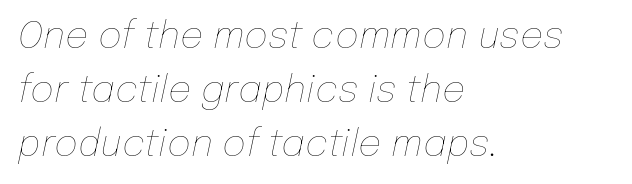
Q: Is the text bold? A: No.
Q: Is the text italic (slanted)? A: Yes, it leans right by about 12 degrees.
Q: Is the text underlined? A: No.
Q: How is the paragraph aligned? A: Left-aligned.
Q: Is the spacing between letters normal or unusually wide? A: Normal.
Q: Is the spacing between lines tight, normal or loose? A: Normal.
Q: Width (condensed, normal, or wide)? A: Normal.
Q: Stroke contrast? A: Low.
Q: x-height? A: Medium.
Q: Monospaced? A: No.
